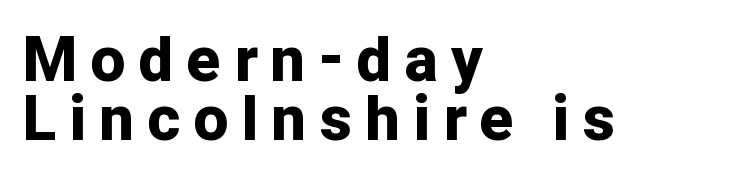
{"serif": "no", "italic": "no", "bold": "yes", "weight": "bold", "width": "normal", "stroke_contrast": "low", "x_height": "medium", "monospaced": "no", "underline": "no", "align": "left", "line_spacing": "tight", "line_spacing_ratio": 0.97, "letter_spacing": "wide", "letter_spacing_em": 0.23, "glyph_px": 61}
